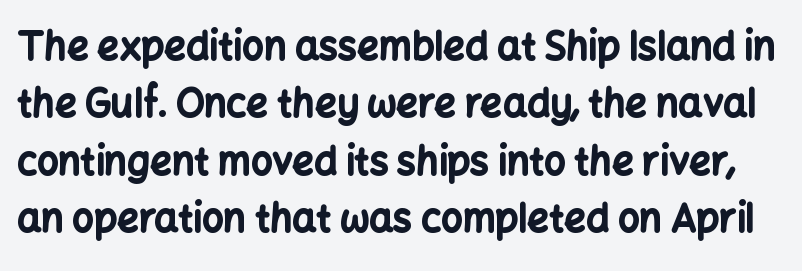
Unmarked baselines from the first word to the last. Character widths vary here, with narrow letters taking less room than wide ones. Style check: upright. There is no visible air inserted between adjacent glyphs. Regular leading. Serif or sans? Sans — the stroke terminals are bare.
